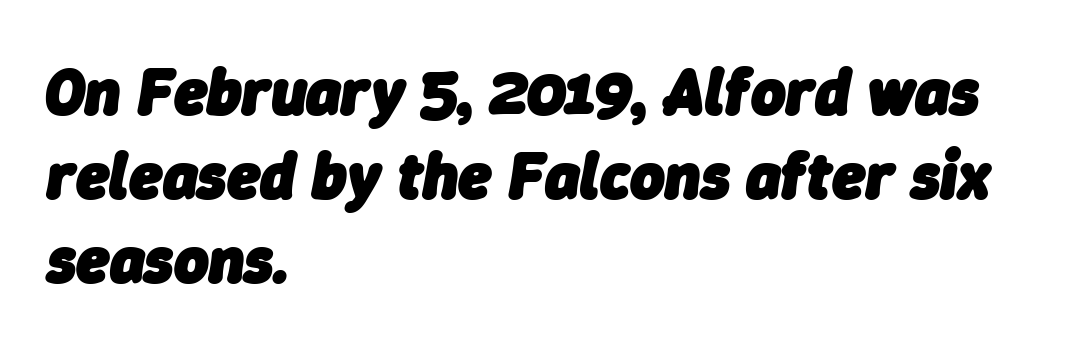
A typesetter would call this proportional, since set widths differ per character. Bare-footed words on every line. This sample uses plain, unmodified letter spacing. When letters slant like this, we call the style italic. Teacher's note: observe the even left margin — that is flush-left alignment.
